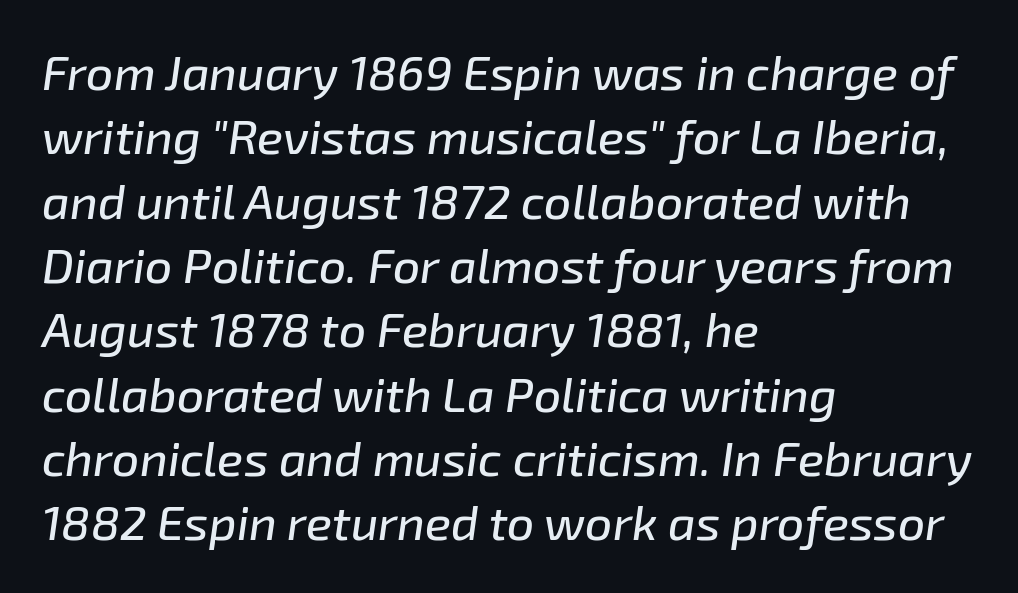
Short and long lines alike share a common starting point at left. Each word holds together tightly as a unit, with standard inter-letter gaps. Leading matches the norm, producing a regular column. Rendered with sloped, italic letterforms.
